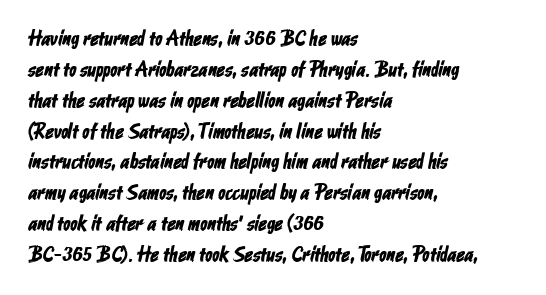
The image shows 21 px text type; set left-aligned, normal line spacing (1.47x), normal letter spacing, not underlined.
